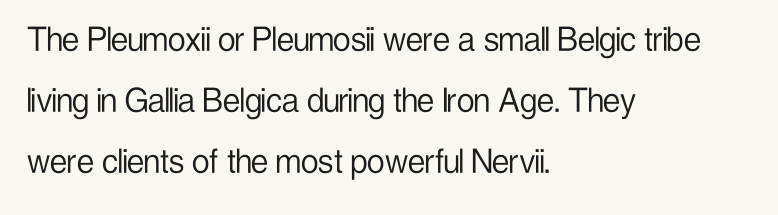
Q: Is the text bold? A: No.
Q: Is the text italic (slanted)? A: No, it is upright.
Q: Is the typeface a serif or a sans-serif typeface? A: Sans-serif.
Q: Is the text underlined? A: No.
Q: How is the paragraph aligned? A: Left-aligned.
Q: Is the spacing between letters normal or unusually wide? A: Normal.
Q: Is the spacing between lines tight, normal or loose? A: Normal.
Q: Width (condensed, normal, or wide)? A: Condensed.
Q: Stroke contrast? A: Low.
Q: x-height? A: Medium.
Q: Monospaced? A: No.
